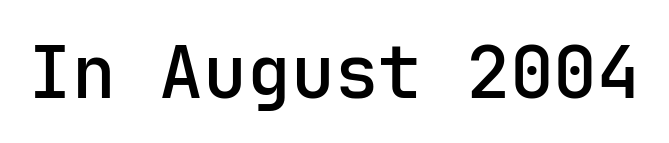
Q: Is the text italic (slanted)? A: No, it is upright.
Q: Is the typeface a serif or a sans-serif typeface? A: Sans-serif.
Q: Is the text underlined? A: No.
Q: Is the spacing between letters normal or unusually wide? A: Normal.
Q: Width (condensed, normal, or wide)? A: Normal.
Q: Stroke contrast? A: Low.
Q: x-height? A: Medium.
Q: Monospaced? A: Yes.
